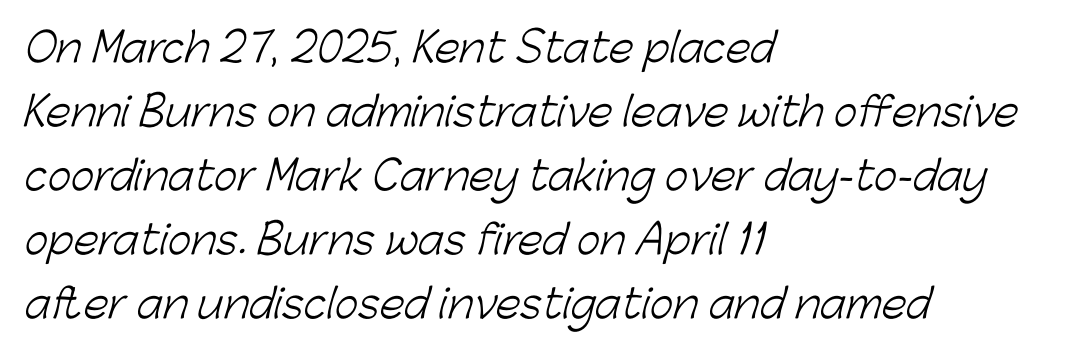
The image shows 40 px light sans-serif type; set left-aligned, normal line spacing (1.6x), normal letter spacing, not underlined; low stroke contrast and a medium x-height.
